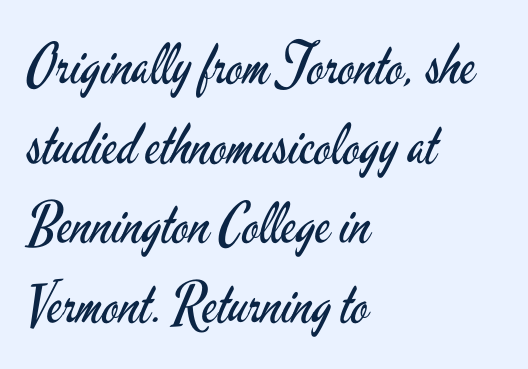
Q: Is the text bold? A: No.
Q: Is the text italic (slanted)? A: Yes.
Q: Is the typeface a serif or a sans-serif typeface? A: Sans-serif.
Q: Is the text underlined? A: No.
Q: How is the paragraph aligned? A: Left-aligned.
Q: Is the spacing between letters normal or unusually wide? A: Normal.
Q: Is the spacing between lines tight, normal or loose? A: Normal.
Q: Width (condensed, normal, or wide)? A: Condensed.
Q: Stroke contrast? A: Low.
Q: x-height? A: Small.
Q: Monospaced? A: No.
